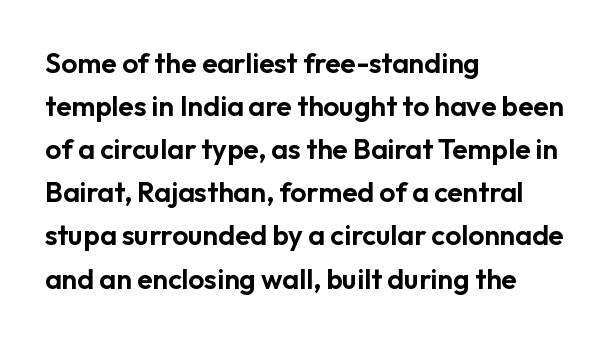
Vertically, the passage feels balanced, rows spaced as you'd expect. What kind of face is this? One without serifs — a sans. Here the designer chose a conventional face with non-uniform glyph widths. Look at the tracking — it's just the regular setting, nothing added. Designer's note — italics off, roman on.
